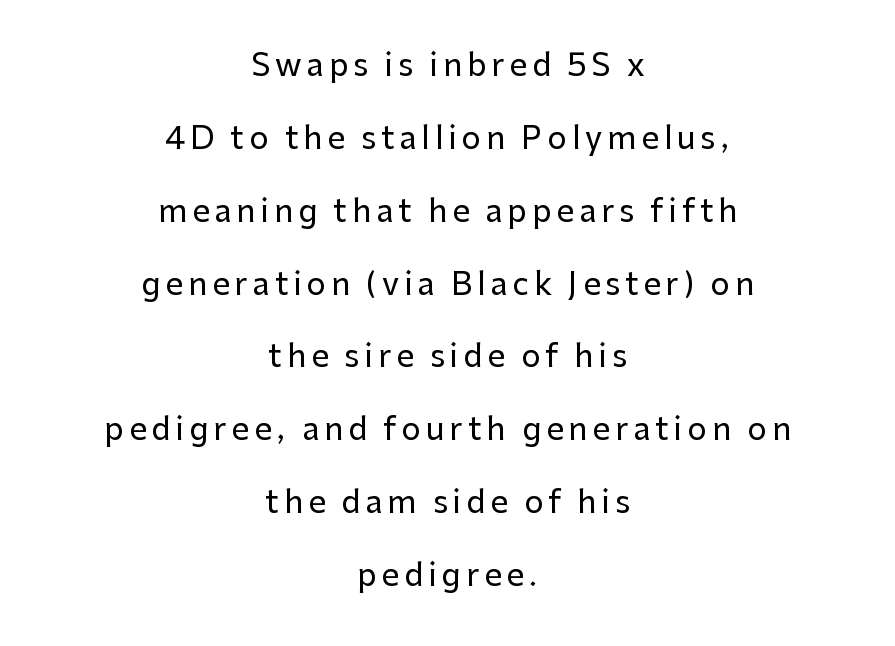
Q: Is the text italic (slanted)? A: No, it is upright.
Q: Is the typeface a serif or a sans-serif typeface? A: Sans-serif.
Q: Is the text underlined? A: No.
Q: How is the paragraph aligned? A: Centered.
Q: Is the spacing between lines tight, normal or loose? A: Loose.
Q: Width (condensed, normal, or wide)? A: Normal.
Q: Stroke contrast? A: Low.
Q: x-height? A: Medium.
Q: Monospaced? A: No.
